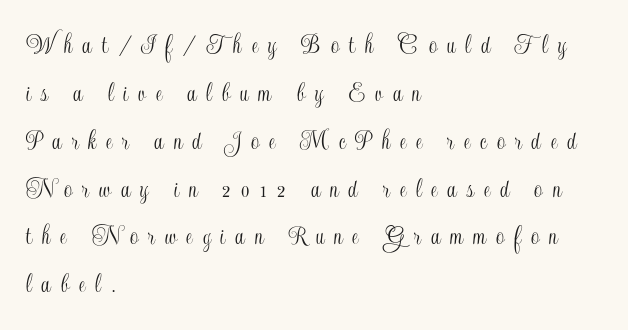
Is the letter spacing exaggerated? Yes — the characters are pushed far apart. Note the varied advance widths — an 'i' is clearly narrower than an 'm'. Whoever set this chose a conventional vertical rhythm. A bare baseline throughout the passage.
